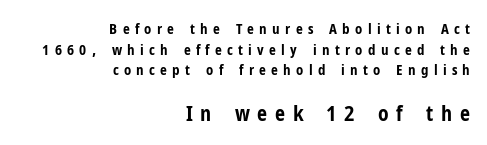
The image shows 22 px bold type, upright; set right-aligned, normal line spacing (1.38x), unusually wide letter spacing (+0.35 em), not underlined; the second (bottom) block is 1.47x larger.
